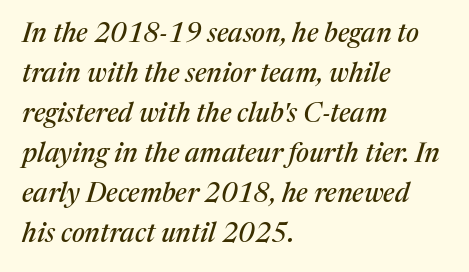
{"italic": "yes", "lean": "right", "slant_degrees": 17, "underline": "no", "align": "left", "line_spacing": "normal", "line_spacing_ratio": 1.48, "letter_spacing": "normal", "letter_spacing_em": 0.0, "glyph_px": 27}
